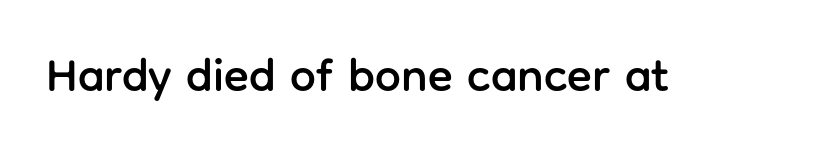
The image shows 46 px sans-serif type, upright; set normal letter spacing, not underlined; low stroke contrast and a medium x-height.
